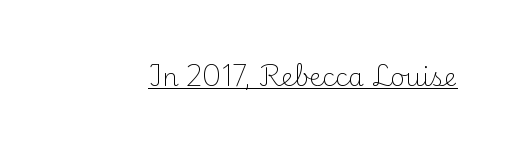
The image shows 25 px text type, upright; set normal letter spacing, underlined.
